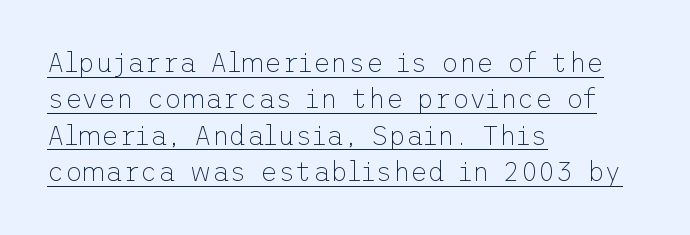
Q: Is the text bold? A: No.
Q: Is the text italic (slanted)? A: No, it is upright.
Q: Is the text underlined? A: Yes.
Q: How is the paragraph aligned? A: Left-aligned.
Q: Is the spacing between letters normal or unusually wide? A: Normal.
Q: Is the spacing between lines tight, normal or loose? A: Normal.
